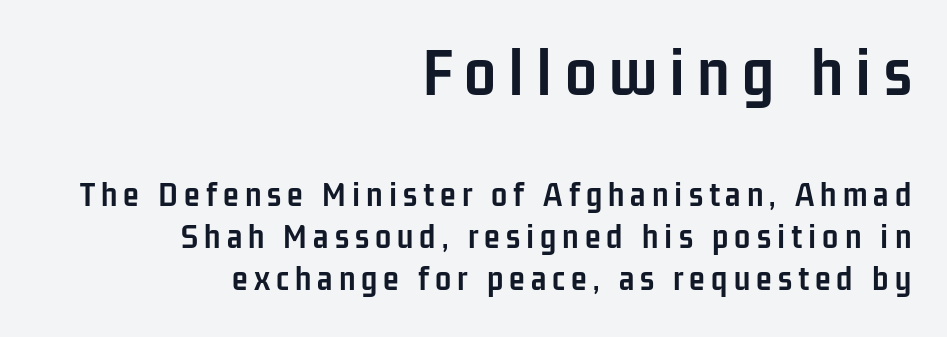
Type size steps down from the first block to the second. Unmarked baselines from the first word to the last. Strokes here are thick enough to call this a true bold. Each letter keeps its own natural width here, so spacing adapts to shape.
